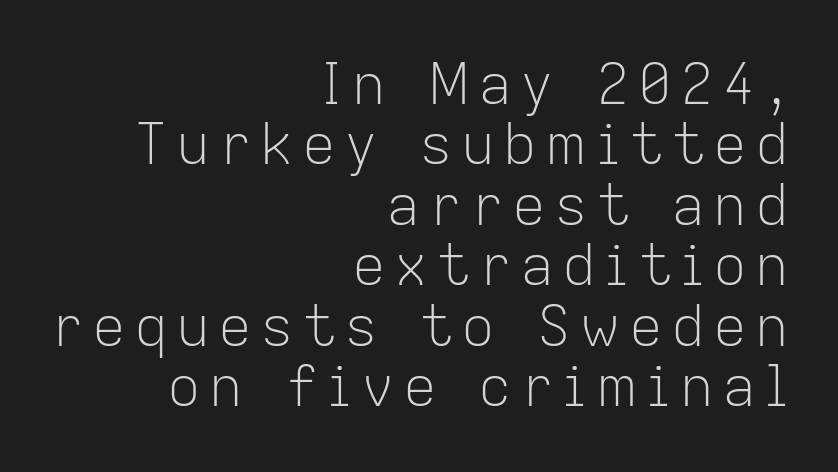
Q: Is the text bold? A: No.
Q: Is the text italic (slanted)? A: No, it is upright.
Q: Is the typeface a serif or a sans-serif typeface? A: Sans-serif.
Q: Is the text underlined? A: No.
Q: How is the paragraph aligned? A: Right-aligned.
Q: Is the spacing between lines tight, normal or loose? A: Tight.
Q: Width (condensed, normal, or wide)? A: Normal.
Q: Stroke contrast? A: Low.
Q: x-height? A: Medium.
Q: Monospaced? A: No.
